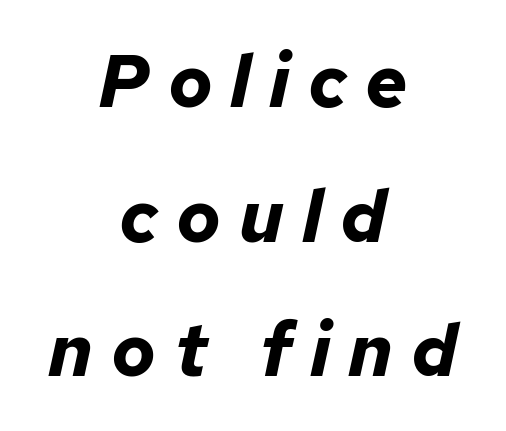
The image shows 74 px bold type, italic (leaning right); set centered, line spacing 1.82x, unusually wide letter spacing (+0.24 em), not underlined; low stroke contrast and a medium x-height.
